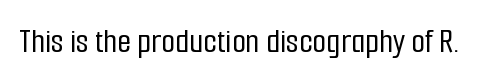
Nothing unusual about the tracking: characters are spaced as the font intends. Ordinary non-slanted type is in use. What kind of face is this? One without serifs — a sans. These lines are rendered in a variable-pitch font.
